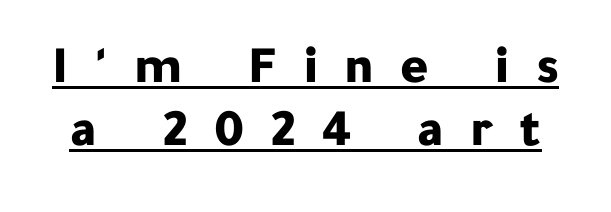
The image shows 53 px bold sans-serif type, upright; set line spacing 1.19x, unusually wide letter spacing (+0.49 em), underlined; low stroke contrast and a medium x-height.
